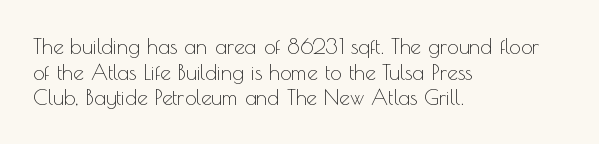
{"italic": "no", "bold": "no", "underline": "no", "align": "left", "line_spacing_ratio": 1.22, "letter_spacing": "normal", "letter_spacing_em": 0.0, "glyph_px": 21}
